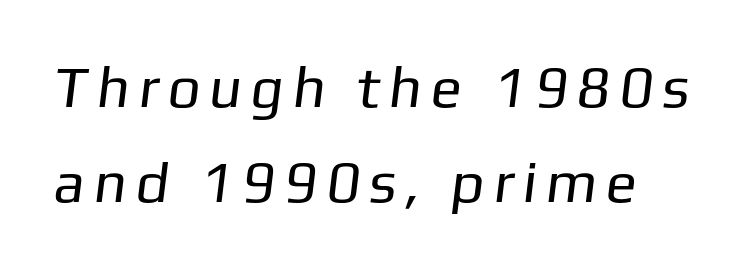
The image shows 58 px regular-weight sans-serif type; set normal line spacing (1.63x), not underlined; low stroke contrast and a medium x-height.
